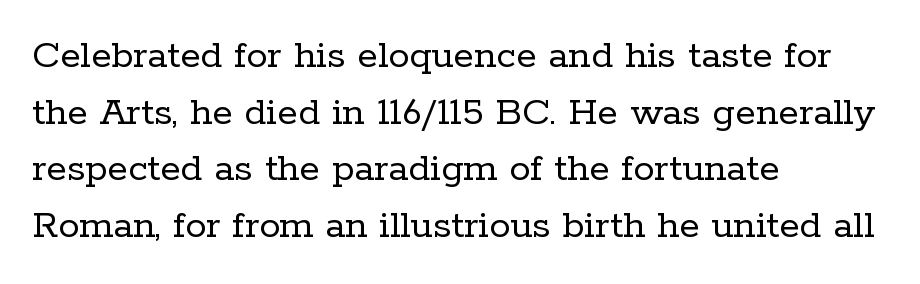
The image shows 42 px regular-weight serif type, upright; set left-aligned, normal line spacing (1.35x), normal letter spacing, not underlined; low stroke contrast and a medium x-height.
